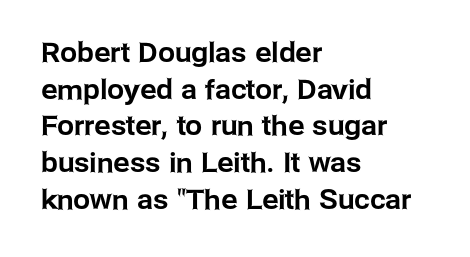
{"italic": "no", "underline": "no", "align": "left", "line_spacing": "normal", "line_spacing_ratio": 1.36, "letter_spacing": "normal", "letter_spacing_em": 0.0, "glyph_px": 27}
